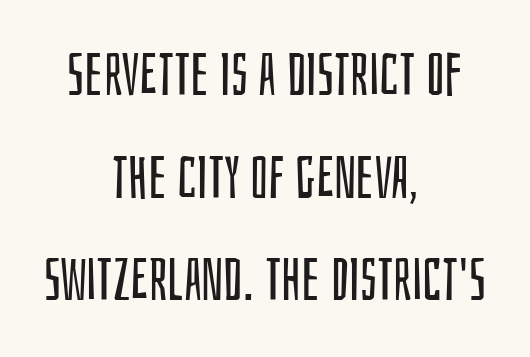
The letters advance in unequal steps, a hallmark of proportional type. Rendered with straight, roman letterforms. Stroke thickness stays within the range of a standard reading face or lighter. The specimen omits any rule beneath the text block's lines. Caption: standard tracking, unaltered.
